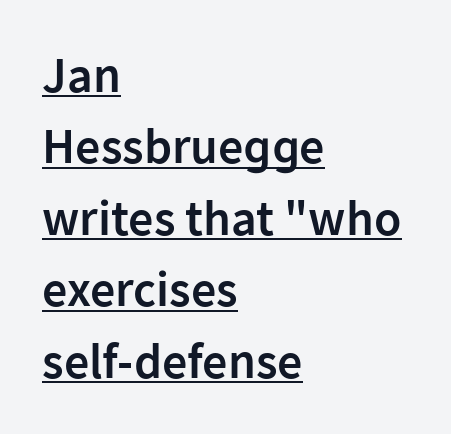
The font's upright variant was chosen for this text. A typesetter would call this proportional, since set widths differ per character. The font family rendered here belongs to the sans-serif group. This is moderately heavy type, rendered in semibold. Between one letter and the next there's only the usual sliver of space.
